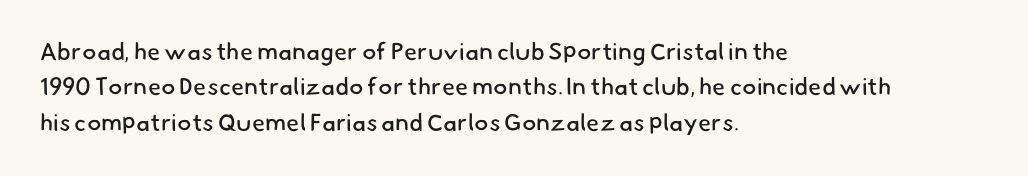
Q: Is the text bold? A: No.
Q: Is the text underlined? A: No.
Q: How is the paragraph aligned? A: Left-aligned.
Q: Is the spacing between letters normal or unusually wide? A: Normal.
Q: Is the spacing between lines tight, normal or loose? A: Normal.
